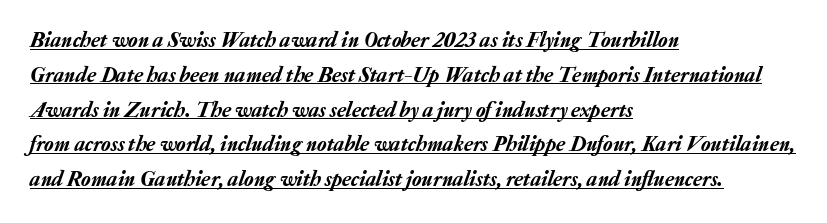
The image shows 22 px text type, italic (leaning right); set left-aligned, normal line spacing (1.58x), normal letter spacing, underlined.
